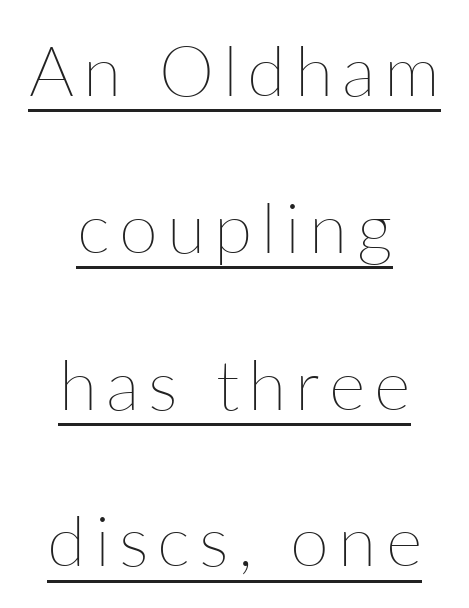
Q: Is the text bold? A: No.
Q: Is the text italic (slanted)? A: No, it is upright.
Q: Is the text underlined? A: Yes.
Q: How is the paragraph aligned? A: Centered.
Q: Is the spacing between lines tight, normal or loose? A: Loose.
Q: Width (condensed, normal, or wide)? A: Normal.
Q: Stroke contrast? A: Low.
Q: x-height? A: Medium.
Q: Monospaced? A: No.
